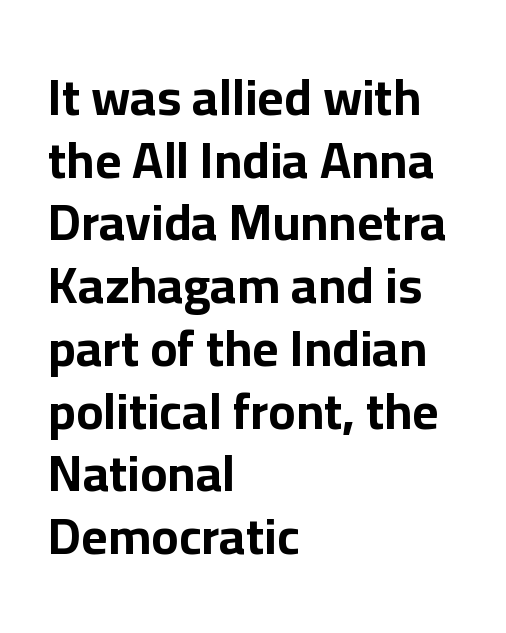
The image shows 51 px bold sans-serif type, upright; set left-aligned, line spacing 1.23x, normal letter spacing, not underlined; low stroke contrast and a medium x-height.
